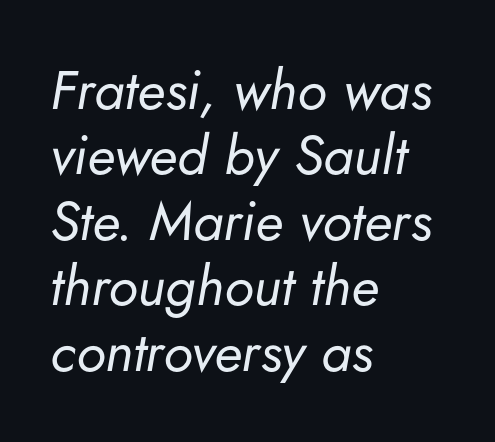
The image shows 55 px regular-weight type, italic (leaning right); set left-aligned, line spacing 1.19x, normal letter spacing, not underlined; low stroke contrast and a small x-height.
